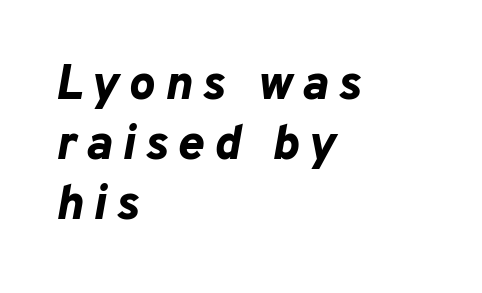
Q: Is the text bold? A: Yes.
Q: Is the text italic (slanted)? A: Yes, it leans right by about 10 degrees.
Q: Is the text underlined? A: No.
Q: How is the paragraph aligned? A: Left-aligned.
Q: Is the spacing between letters normal or unusually wide? A: Unusually wide.
Q: Width (condensed, normal, or wide)? A: Normal.
Q: Stroke contrast? A: Low.
Q: x-height? A: Medium.
Q: Monospaced? A: No.
